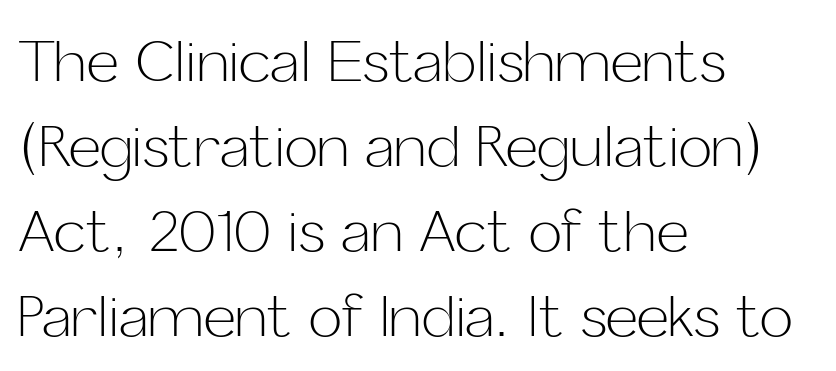
{"serif": "no", "italic": "no", "bold": "no", "weight": "light", "width": "normal", "stroke_contrast": "low", "x_height": "medium", "monospaced": "no", "underline": "no", "align": "left", "line_spacing": "normal", "line_spacing_ratio": 1.52, "letter_spacing": "normal", "letter_spacing_em": 0.0, "glyph_px": 56}
